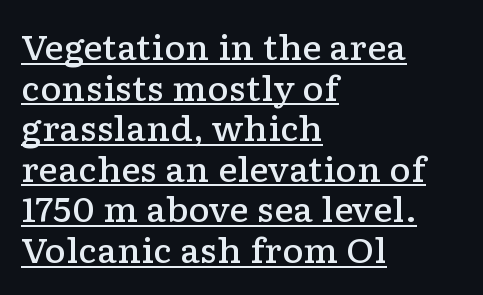
Q: Is the text bold? A: Semi-bold.
Q: Is the text italic (slanted)? A: No, it is upright.
Q: Is the typeface a serif or a sans-serif typeface? A: Serif.
Q: Is the text underlined? A: Yes.
Q: How is the paragraph aligned? A: Left-aligned.
Q: Is the spacing between letters normal or unusually wide? A: Normal.
Q: Width (condensed, normal, or wide)? A: Wide.
Q: Stroke contrast? A: Low.
Q: x-height? A: Medium.
Q: Monospaced? A: No.
